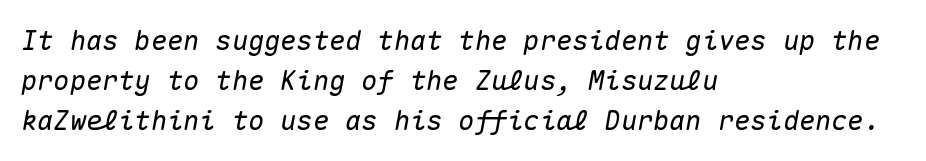
The image shows 27 px text type, italic (leaning right); set left-aligned, normal line spacing (1.48x), normal letter spacing, not underlined.
